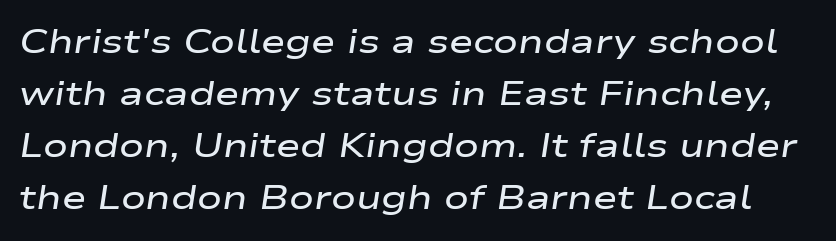
The image shows 33 px semibold, wide type, italic (leaning right); set normal line spacing (1.58x), normal letter spacing, not underlined; low stroke contrast and a medium x-height.
